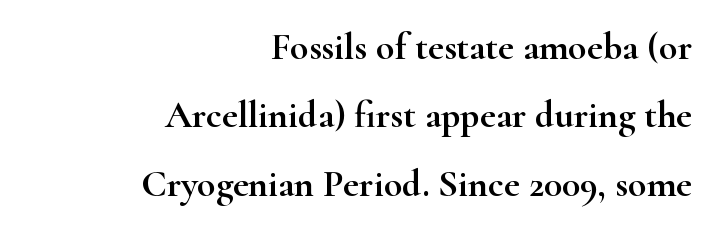
Examine the stroke ends and you'll spot serifs. Has an underline been added? It has not. Italic? Not at all — the glyphs are vertical. Spacing verdict: proportional, widths tailored to each character. Alignment: flush right.
